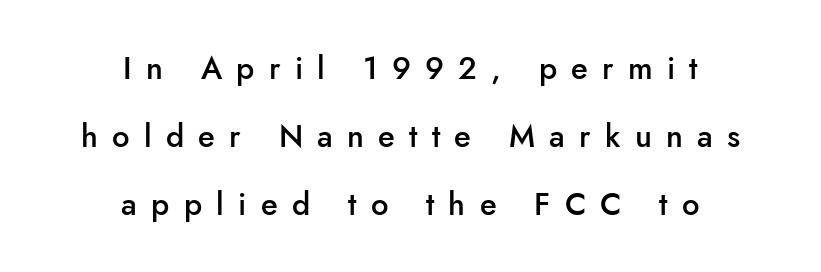
Summary of vertical rhythm: relaxed, with wide interline spacing. Semibold letterforms, between regular and bold. The glyphs in this specimen are sans serif. This rendering features lettering with no underline. Look at the tracking — it's clearly loosened, letters drifting apart.
